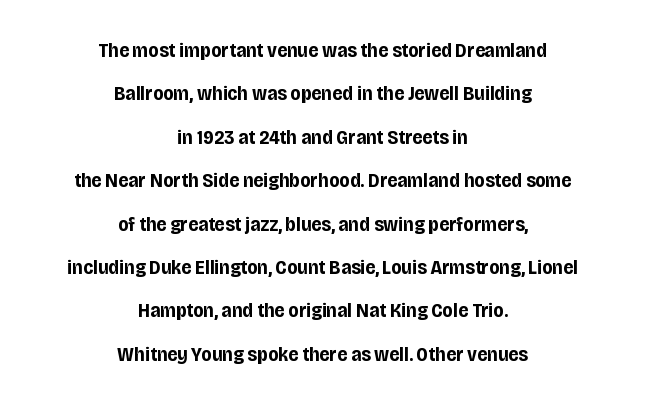
Short and long lines alike share a common midpoint. A typesetter would call this leading open, well beyond the default. Pretty heavy lettering here — definitely bold. Honestly, there is no underline to notice here at all. Compared with typical body copy, the letter spacing here is the same.
